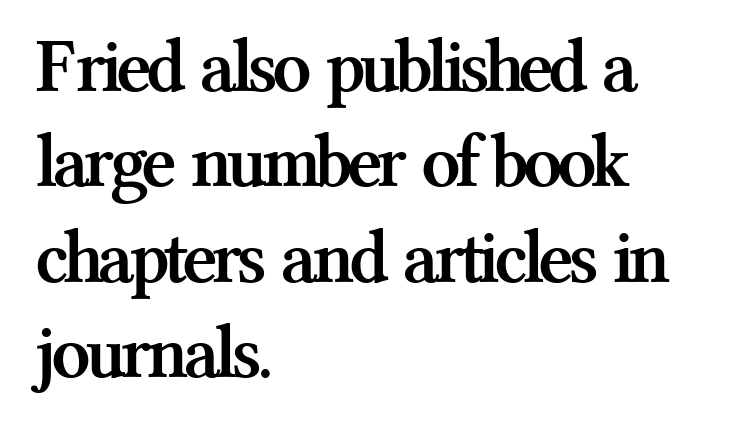
Q: Is the text bold? A: Yes.
Q: Is the text italic (slanted)? A: No, it is upright.
Q: Is the typeface a serif or a sans-serif typeface? A: Serif.
Q: Is the text underlined? A: No.
Q: How is the paragraph aligned? A: Left-aligned.
Q: Is the spacing between letters normal or unusually wide? A: Normal.
Q: Width (condensed, normal, or wide)? A: Normal.
Q: Stroke contrast? A: Medium.
Q: x-height? A: Medium.
Q: Monospaced? A: No.
